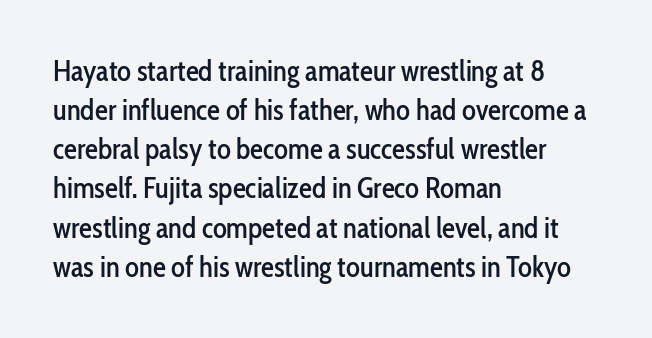
{"serif": "no", "italic": "no", "width": "condensed", "stroke_contrast": "low", "x_height": "medium", "monospaced": "no", "underline": "no", "align": "left", "line_spacing": "normal", "line_spacing_ratio": 1.35, "letter_spacing": "normal", "letter_spacing_em": 0.0, "glyph_px": 29}
